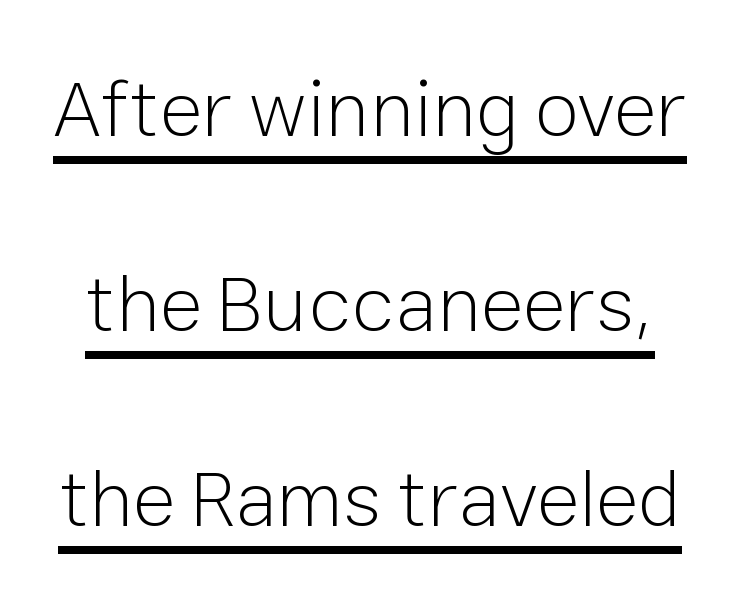
{"serif": "no", "italic": "no", "bold": "no", "weight": "light", "width": "normal", "stroke_contrast": "low", "x_height": "medium", "monospaced": "no", "underline": "yes", "line_spacing": "loose", "line_spacing_ratio": 2.44, "letter_spacing": "normal", "letter_spacing_em": 0.0, "glyph_px": 80}
